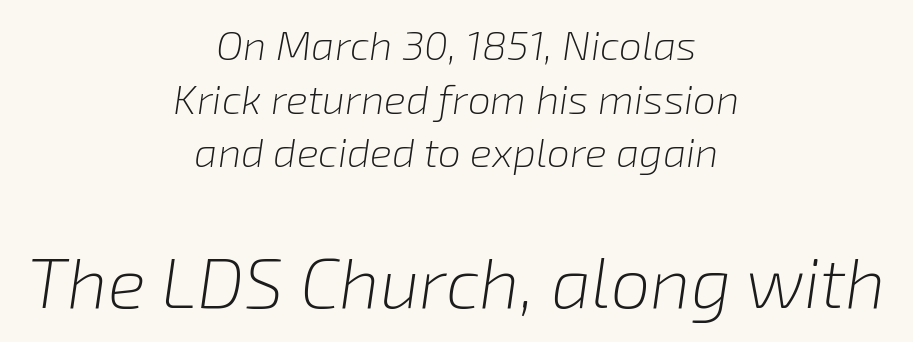
{"italic": "yes", "lean": "right", "slant_degrees": 8, "bold": "no", "weight": "light", "width": "normal", "stroke_contrast": "low", "x_height": "medium", "monospaced": "no", "underline": "no", "align": "center", "line_spacing": "normal", "line_spacing_ratio": 1.31, "letter_spacing": "normal", "letter_spacing_em": 0.0, "larger_block": "second", "size_ratio": 1.73, "glyph_px": 71}
